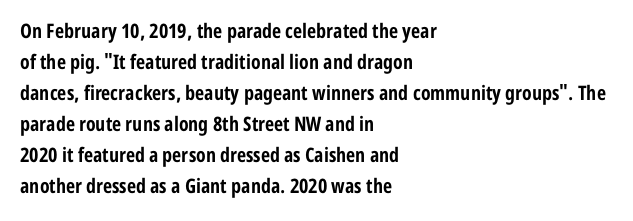
The image shows 20 px bold type, upright; set left-aligned, normal line spacing (1.55x), normal letter spacing, not underlined.
